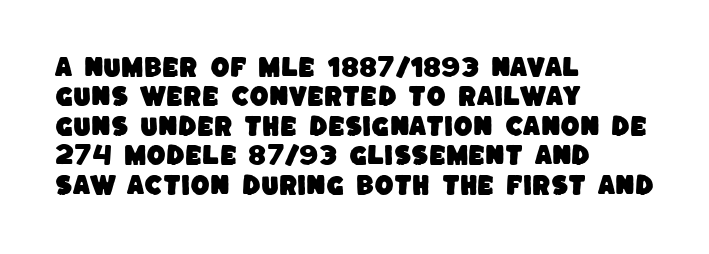
Q: Is the text underlined? A: No.
Q: How is the paragraph aligned? A: Left-aligned.
Q: Is the spacing between letters normal or unusually wide? A: Normal.
Q: Is the spacing between lines tight, normal or loose? A: Normal.
